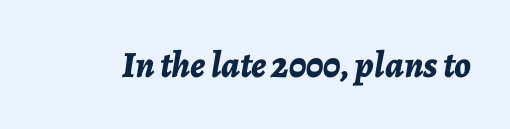
The face used here is rendered with its standard letterfit. Summary of weight: heavy, a full bold. Type without underlining. The glyphs look as if they've been sheared to an angle.
